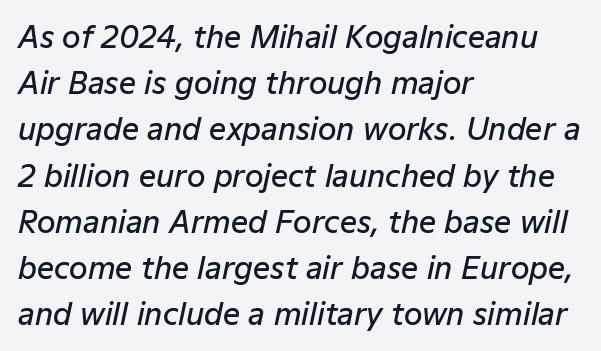
Q: Is the text bold? A: Semi-bold.
Q: Is the text italic (slanted)? A: Yes, it leans right by about 12 degrees.
Q: Is the text underlined? A: No.
Q: How is the paragraph aligned? A: Left-aligned.
Q: Is the spacing between letters normal or unusually wide? A: Normal.
Q: Is the spacing between lines tight, normal or loose? A: Normal.
Q: Width (condensed, normal, or wide)? A: Normal.
Q: Stroke contrast? A: Low.
Q: x-height? A: Medium.
Q: Monospaced? A: No.
